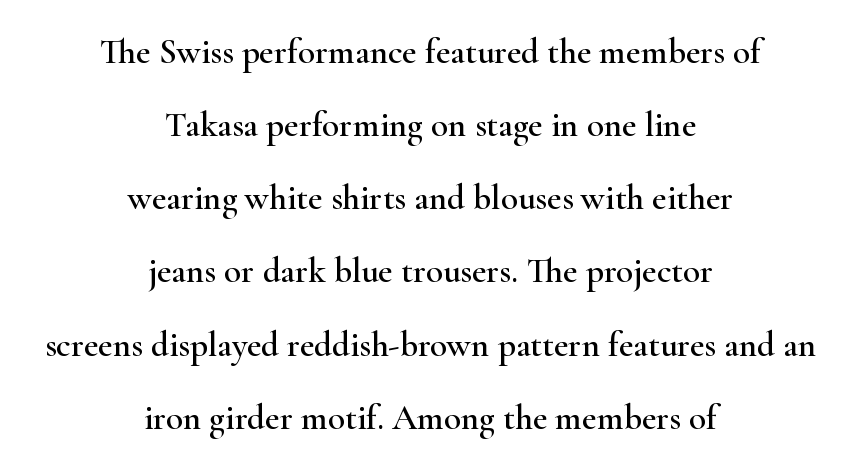
{"serif": "yes", "italic": "no", "width": "wide", "stroke_contrast": "high", "x_height": "small", "monospaced": "no", "underline": "no", "align": "center", "line_spacing": "loose", "line_spacing_ratio": 2.09, "letter_spacing": "normal", "letter_spacing_em": 0.0, "glyph_px": 35}
